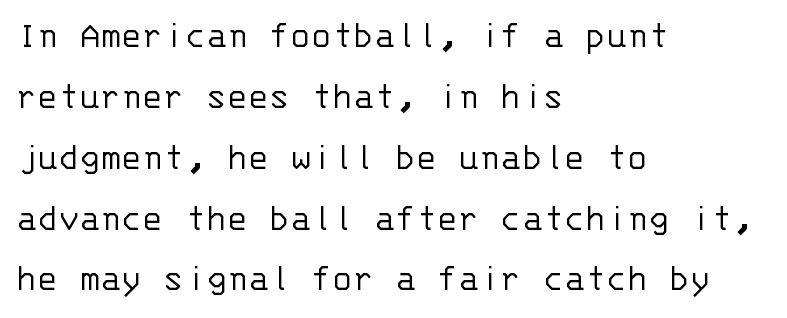
Every stem runs plumb, perpendicular to the baseline. The glyphs are unaccompanied by any horizontal stroke below them. Each new line begins a customary step beneath the previous one. These glyphs show unthickened strokes, regular width or finer. The face used here is a sans, in the tradition of grotesques and geometrics.
